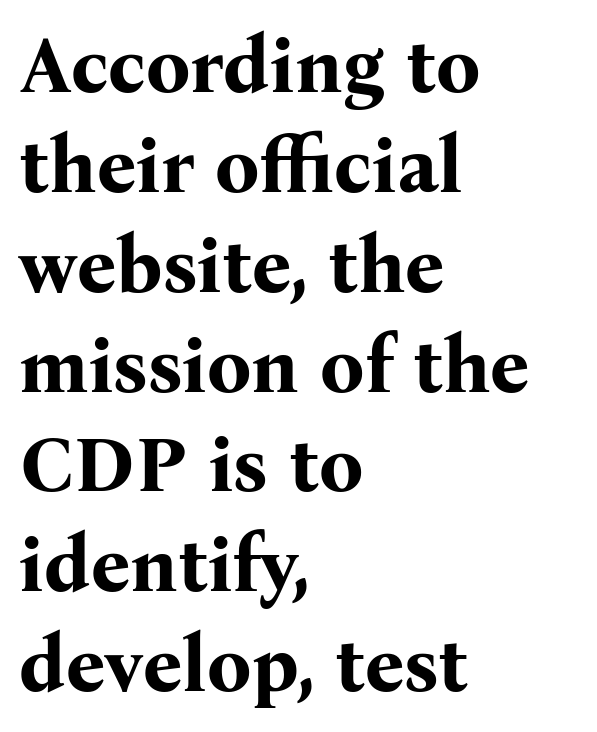
The image shows 78 px bold serif type, upright; set left-aligned, normal line spacing (1.28x), normal letter spacing, not underlined; medium stroke contrast and a medium x-height.
